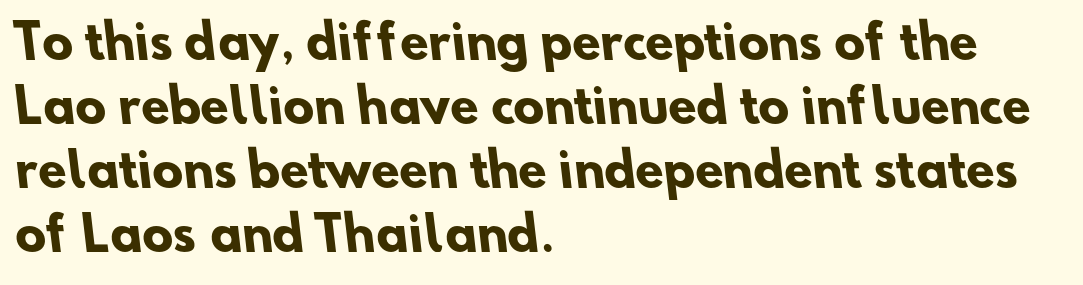
The image shows 46 px heavy sans-serif type; set left-aligned, normal line spacing (1.39x), normal letter spacing, not underlined; low stroke contrast and a small x-height.
